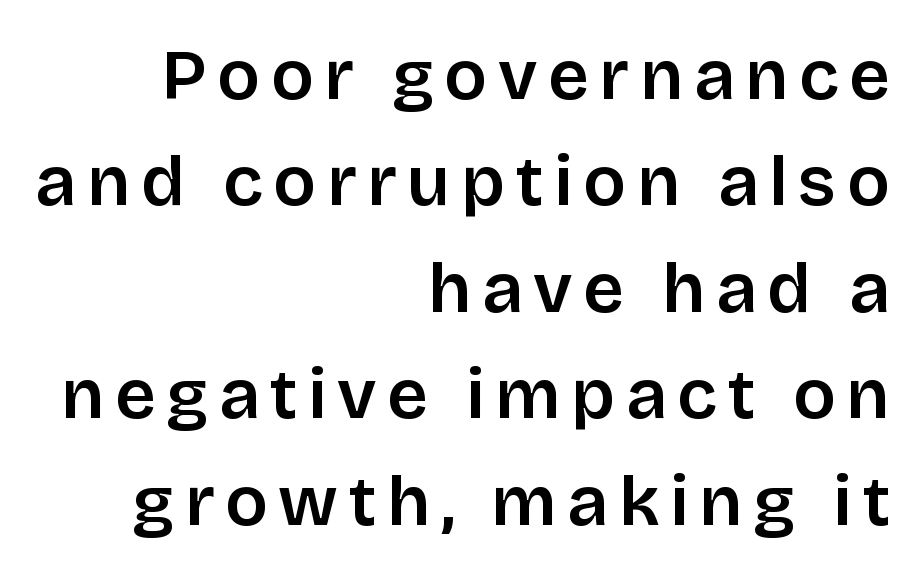
Descenders are the only things crossing below the line. Here the designer chose a conventional face with non-uniform glyph widths. Is this a sans? Yes — the strokes have no serifs. The lines are quadded right. The type sits square on the baseline with zero lean.
